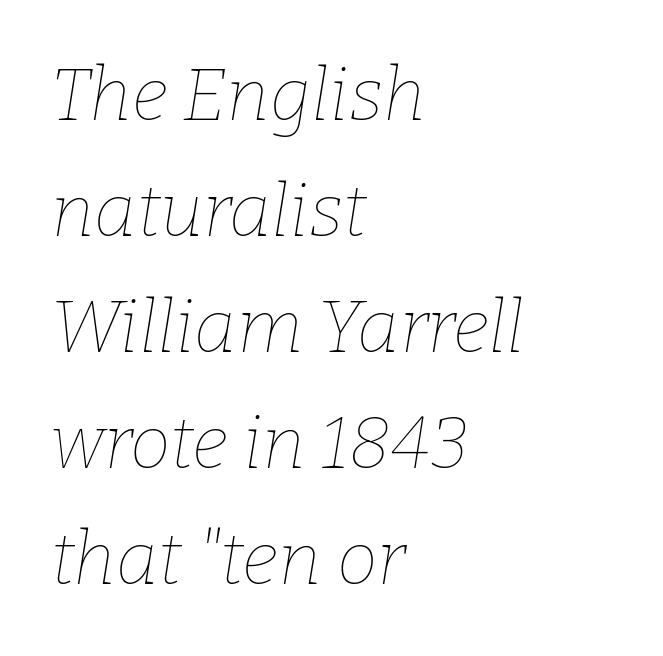
Q: Is the text bold? A: No.
Q: Is the text italic (slanted)? A: Yes, it leans right by about 9 degrees.
Q: Is the text underlined? A: No.
Q: How is the paragraph aligned? A: Left-aligned.
Q: Is the spacing between letters normal or unusually wide? A: Normal.
Q: Is the spacing between lines tight, normal or loose? A: Normal.
Q: Width (condensed, normal, or wide)? A: Normal.
Q: Stroke contrast? A: Low.
Q: x-height? A: Medium.
Q: Monospaced? A: No.
